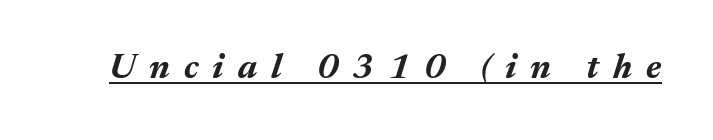
Yep, that's italic — everything's leaning. In terms of weight, the rendering is a true, heavy bold. The type is letterspaced generously, with wide tracking. Here the designer chose a conventional face with non-uniform glyph widths.
